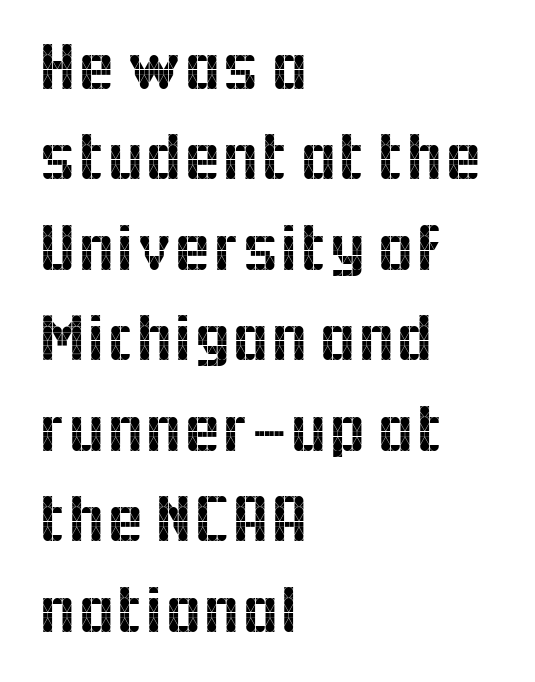
Q: Is the text italic (slanted)? A: No, it is upright.
Q: Is the typeface a serif or a sans-serif typeface? A: Sans-serif.
Q: Is the text underlined? A: No.
Q: How is the paragraph aligned? A: Left-aligned.
Q: Is the spacing between letters normal or unusually wide? A: Normal.
Q: Is the spacing between lines tight, normal or loose? A: Normal.
Q: Width (condensed, normal, or wide)? A: Normal.
Q: x-height? A: Medium.
Q: Monospaced? A: No.
